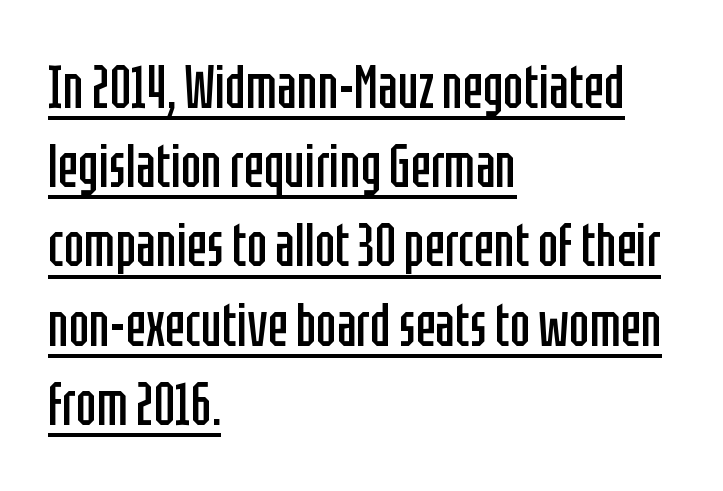
Caption: face not bold, strokes unweighted. Honestly, the underline is the first thing you notice here. The passage shown is typed in a proportional face where columns would drift. A typesetter would mark this as roman, not italic.
